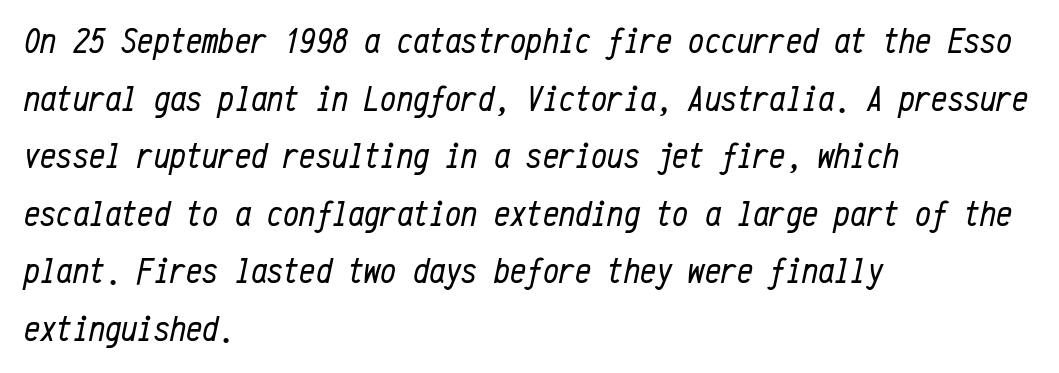
Q: Is the text bold? A: No.
Q: Is the text italic (slanted)? A: Yes, it leans right by about 12 degrees.
Q: Is the text underlined? A: No.
Q: How is the paragraph aligned? A: Left-aligned.
Q: Is the spacing between letters normal or unusually wide? A: Normal.
Q: Is the spacing between lines tight, normal or loose? A: Normal.
Q: Width (condensed, normal, or wide)? A: Condensed.
Q: Stroke contrast? A: Low.
Q: x-height? A: Medium.
Q: Monospaced? A: Yes.
